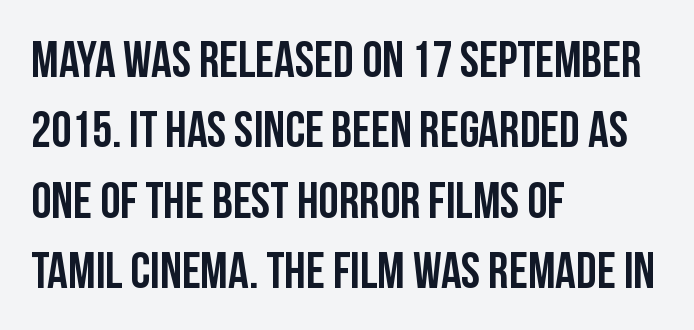
A typesetter would call this proportional, since set widths differ per character. The lines sit at an ordinary, default distance from one another. Unlike italic type, these characters show no tilt at all. The baseline area is clear.
